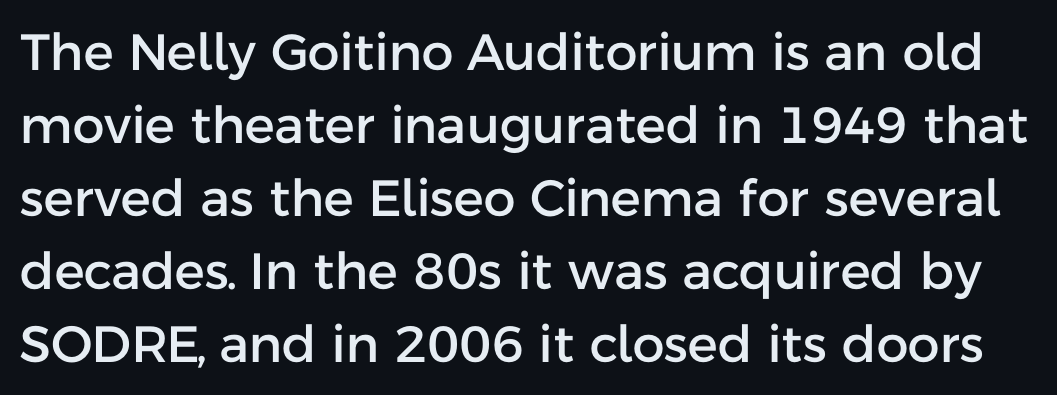
The image shows 51 px sans-serif type, upright; set normal line spacing (1.43x), normal letter spacing, not underlined; low stroke contrast and a medium x-height.
